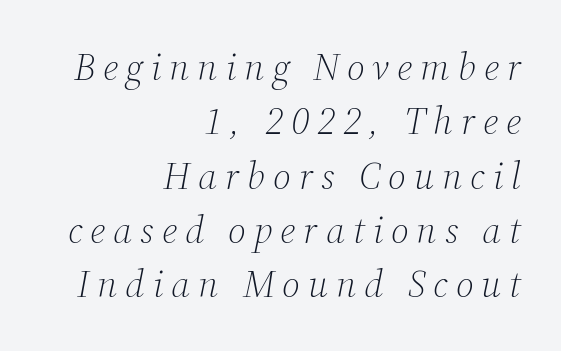
The image shows 38 px light serif type, italic (leaning right); set right-aligned, normal line spacing (1.43x), unusually wide letter spacing (+0.21 em), not underlined; medium stroke contrast and a medium x-height.
